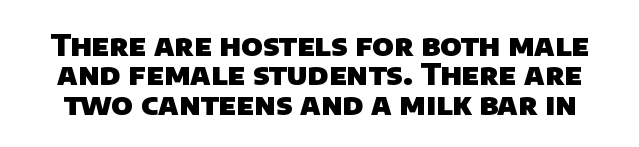
Q: Is the text bold? A: Yes.
Q: Is the typeface a serif or a sans-serif typeface? A: Sans-serif.
Q: Is the text underlined? A: No.
Q: Is the spacing between letters normal or unusually wide? A: Normal.
Q: Is the spacing between lines tight, normal or loose? A: Tight.
Q: Width (condensed, normal, or wide)? A: Normal.
Q: Stroke contrast? A: Low.
Q: x-height? A: Large.
Q: Monospaced? A: No.
